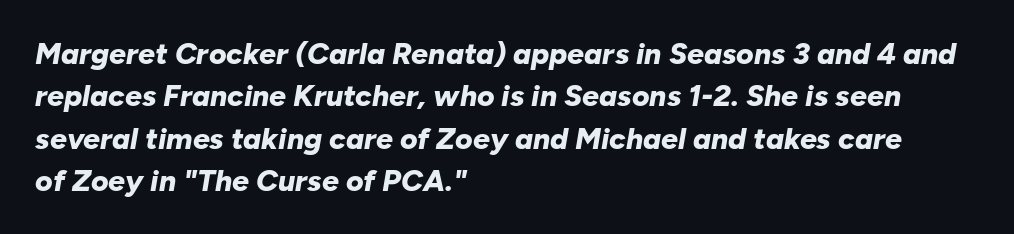
Q: Is the text bold? A: Yes.
Q: Is the text italic (slanted)? A: Yes, it leans right by about 10 degrees.
Q: Is the text underlined? A: No.
Q: How is the paragraph aligned? A: Left-aligned.
Q: Is the spacing between letters normal or unusually wide? A: Normal.
Q: Is the spacing between lines tight, normal or loose? A: Normal.
Q: Width (condensed, normal, or wide)? A: Normal.
Q: Stroke contrast? A: Low.
Q: x-height? A: Medium.
Q: Monospaced? A: No.
